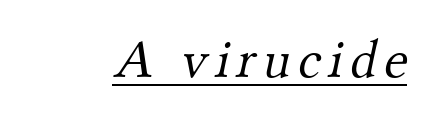
The image shows 55 px light serif type; set underlined; medium stroke contrast and a small x-height.
